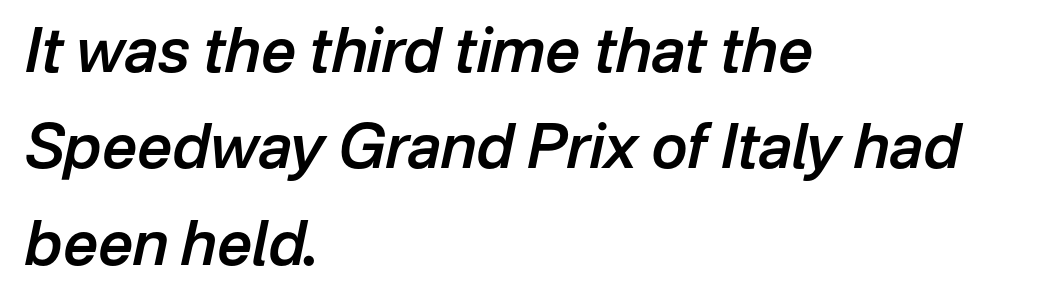
Q: Is the text bold? A: Semi-bold.
Q: Is the text italic (slanted)? A: Yes, it leans right by about 12 degrees.
Q: Is the text underlined? A: No.
Q: How is the paragraph aligned? A: Left-aligned.
Q: Is the spacing between letters normal or unusually wide? A: Normal.
Q: Is the spacing between lines tight, normal or loose? A: Normal.
Q: Width (condensed, normal, or wide)? A: Normal.
Q: Stroke contrast? A: Low.
Q: x-height? A: Medium.
Q: Monospaced? A: No.
